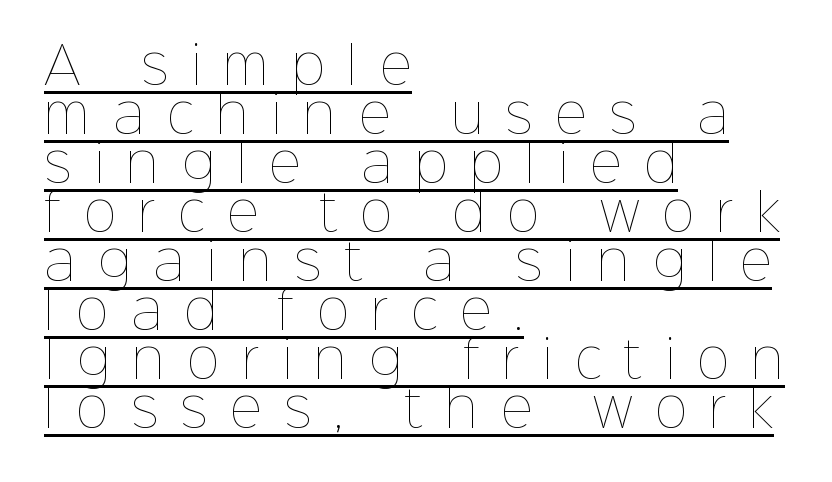
The image shows 50 px thin type, upright; set left-aligned, tight line spacing (0.98x), unusually wide letter spacing (+0.45 em), underlined; low stroke contrast and a medium x-height.
